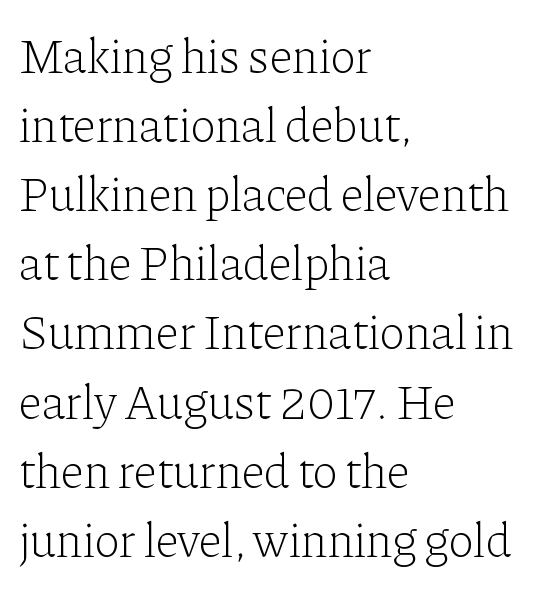
The image shows 48 px light serif type, upright; set left-aligned, normal line spacing (1.44x), normal letter spacing, not underlined; low stroke contrast and a medium x-height.
